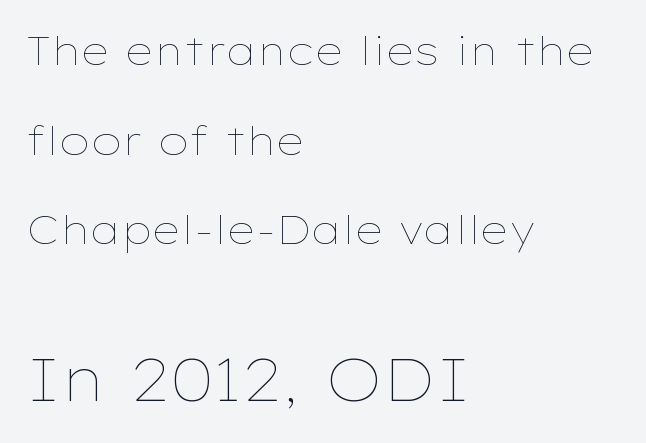
The image shows 59 px thin, wide type, upright; set left-aligned, loose line spacing (2.3x), normal letter spacing, not underlined; the second (bottom) block is 1.51x larger; low stroke contrast and a medium x-height.
